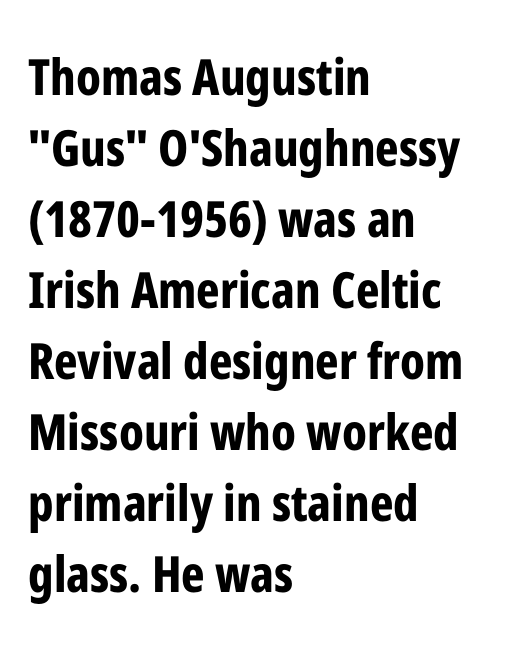
Q: Is the text bold? A: Yes.
Q: Is the text italic (slanted)? A: No, it is upright.
Q: Is the typeface a serif or a sans-serif typeface? A: Sans-serif.
Q: Is the text underlined? A: No.
Q: How is the paragraph aligned? A: Left-aligned.
Q: Is the spacing between letters normal or unusually wide? A: Normal.
Q: Is the spacing between lines tight, normal or loose? A: Normal.
Q: Width (condensed, normal, or wide)? A: Condensed.
Q: Stroke contrast? A: Low.
Q: x-height? A: Medium.
Q: Monospaced? A: No.
